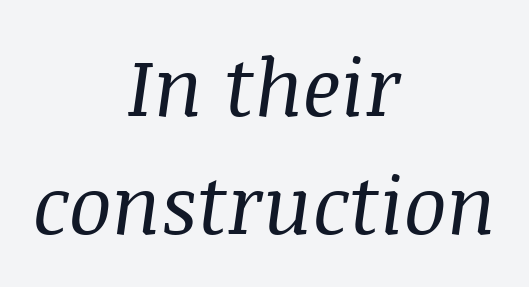
{"serif": "yes", "italic": "yes", "lean": "right", "slant_degrees": 8, "bold": "no", "weight": "regular", "width": "normal", "stroke_contrast": "medium", "x_height": "large", "monospaced": "no", "underline": "no", "align": "center", "line_spacing": "normal", "line_spacing_ratio": 1.47, "letter_spacing": "normal", "letter_spacing_em": 0.0, "glyph_px": 80}
